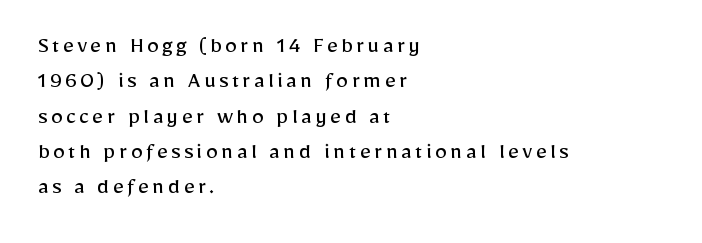
Q: Is the text bold? A: No.
Q: Is the text italic (slanted)? A: No, it is upright.
Q: Is the text underlined? A: No.
Q: How is the paragraph aligned? A: Left-aligned.
Q: Is the spacing between lines tight, normal or loose? A: Normal.
